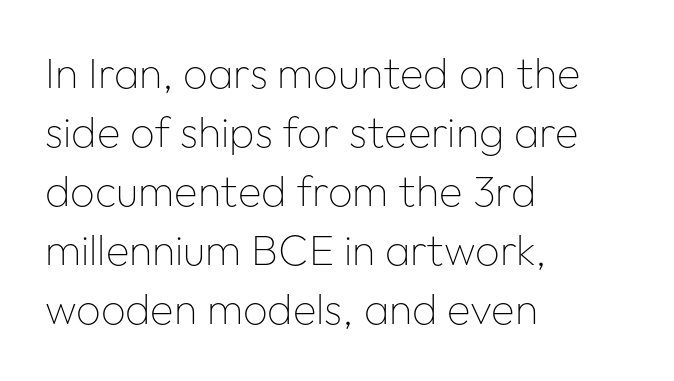
The image shows 43 px thin sans-serif type, upright; set left-aligned, normal line spacing (1.37x), normal letter spacing, not underlined; low stroke contrast and a medium x-height.
